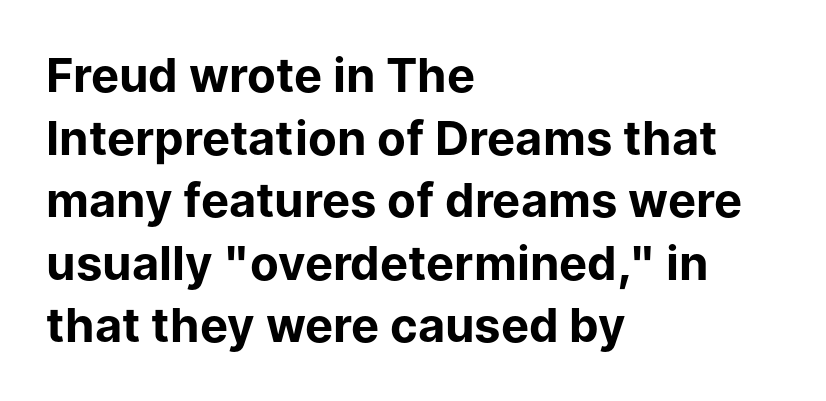
{"serif": "no", "italic": "no", "bold": "yes", "weight": "bold", "width": "normal", "stroke_contrast": "low", "x_height": "medium", "monospaced": "no", "underline": "no", "align": "left", "line_spacing": "normal", "line_spacing_ratio": 1.33, "letter_spacing": "normal", "letter_spacing_em": 0.0, "glyph_px": 47}
